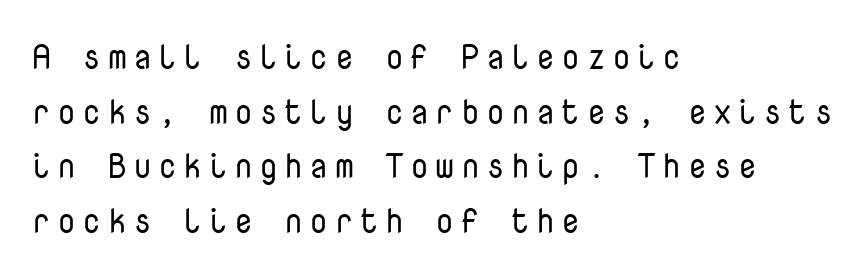
Q: Is the text bold? A: No.
Q: Is the text italic (slanted)? A: No, it is upright.
Q: Is the typeface a serif or a sans-serif typeface? A: Sans-serif.
Q: Is the text underlined? A: No.
Q: How is the paragraph aligned? A: Left-aligned.
Q: Is the spacing between lines tight, normal or loose? A: Normal.
Q: Width (condensed, normal, or wide)? A: Normal.
Q: Stroke contrast? A: Low.
Q: x-height? A: Medium.
Q: Monospaced? A: Yes.
